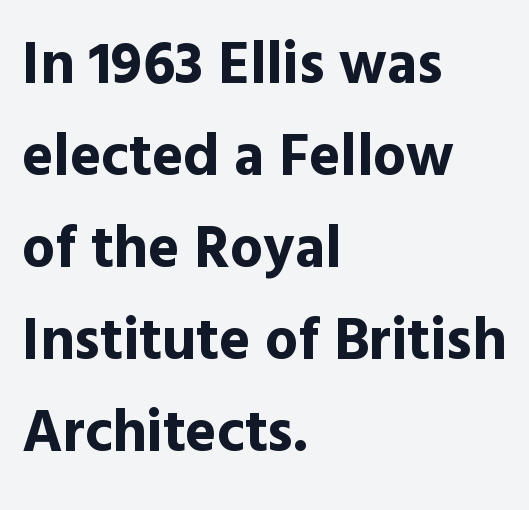
{"serif": "no", "italic": "no", "bold": "yes", "weight": "bold", "width": "normal", "x_height": "medium", "monospaced": "no", "underline": "no", "align": "left", "line_spacing": "normal", "line_spacing_ratio": 1.56, "letter_spacing": "normal", "letter_spacing_em": 0.0, "glyph_px": 59}
